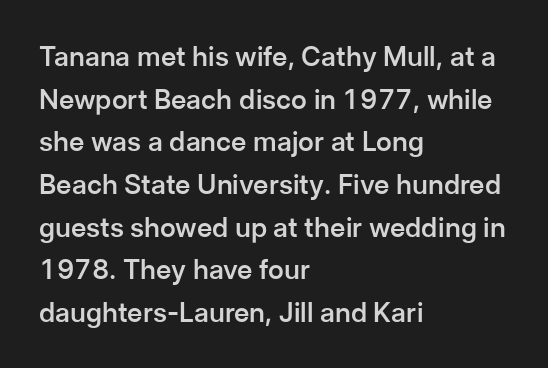
The image shows 27 px text type, upright; set left-aligned, normal line spacing (1.58x), normal letter spacing, not underlined.
